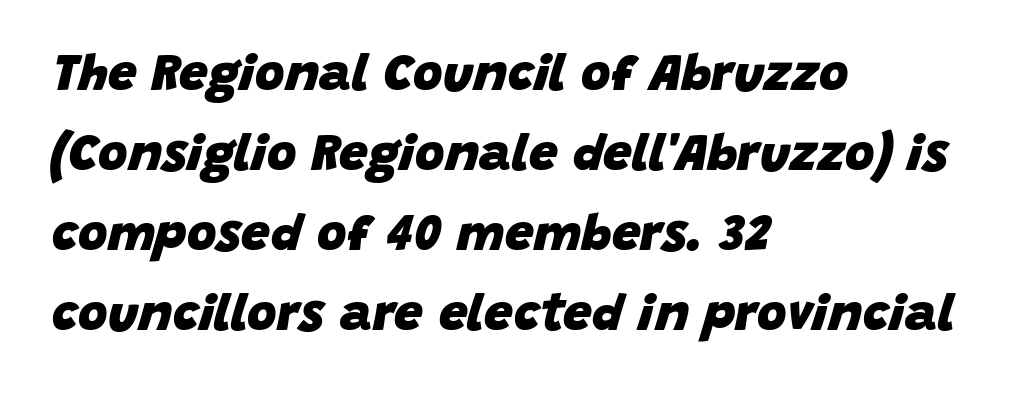
Q: Is the text bold? A: Yes.
Q: Is the text italic (slanted)? A: Yes, it leans right by about 15 degrees.
Q: Is the text underlined? A: No.
Q: How is the paragraph aligned? A: Left-aligned.
Q: Is the spacing between letters normal or unusually wide? A: Normal.
Q: Is the spacing between lines tight, normal or loose? A: Normal.
Q: Width (condensed, normal, or wide)? A: Normal.
Q: Stroke contrast? A: Low.
Q: x-height? A: Large.
Q: Monospaced? A: No.
